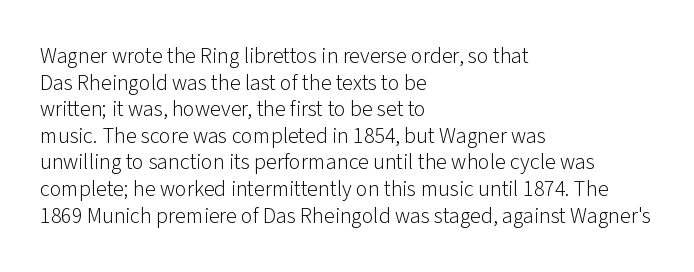
{"italic": "no", "bold": "no", "underline": "no", "align": "left", "line_spacing_ratio": 1.21, "letter_spacing": "normal", "letter_spacing_em": 0.0, "glyph_px": 22}
